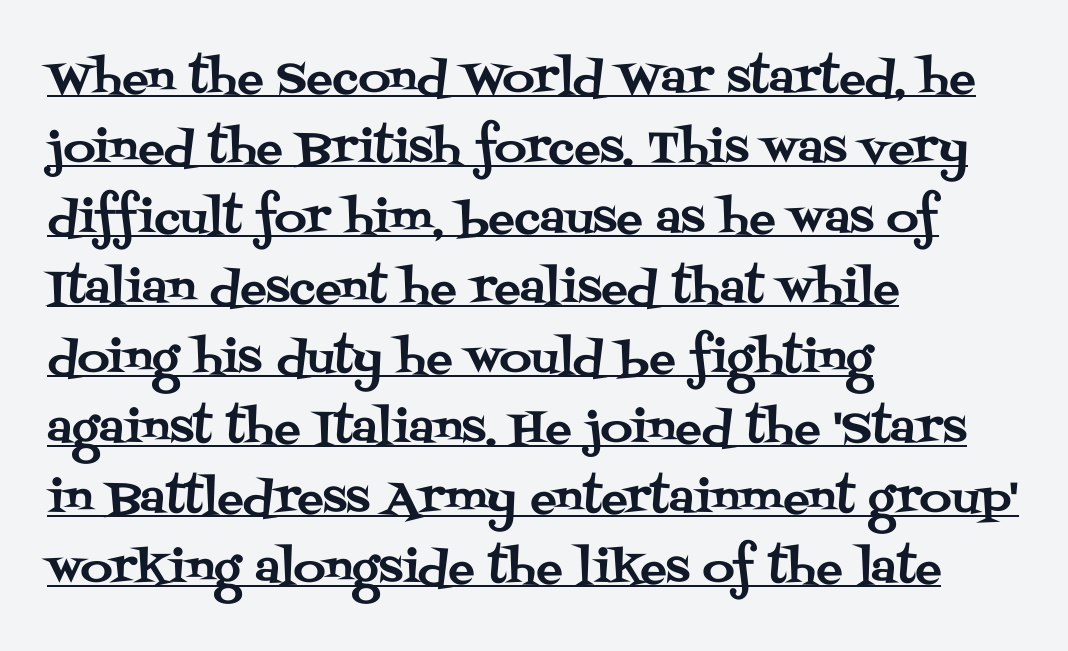
Compared with typical body copy, the letter spacing here is the same. If you drew a line through each stem, it would be perfectly vertical. Proportional: the letters do not fall into vertical columns. These lines stack with their left ends in a neat column. Regarding leading, the lines here are spaced in the standard way. Does a line run under the words? Yes, clearly.
